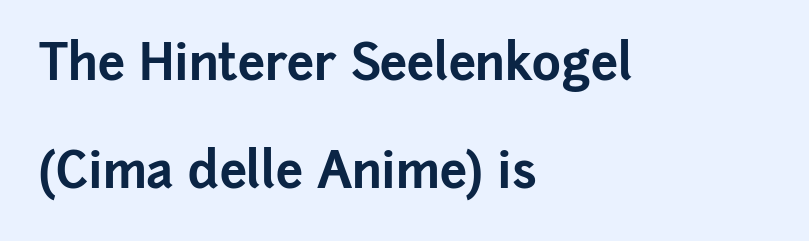
Pretty heavy lettering here — definitely bold. If you drew a ruler down the left edge, every line would touch it. In terms of leading, this rendering errs on the spacious side. The typography opts for an upright posture over an oblique one.
